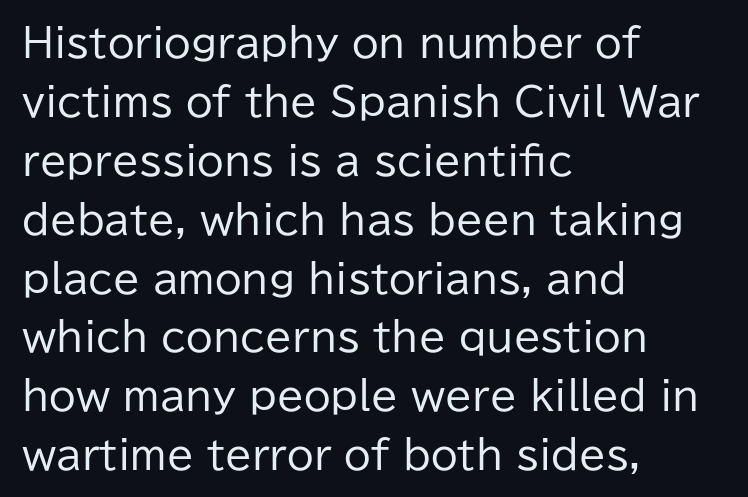
The image shows 39 px regular-weight sans-serif type, upright; set left-aligned, normal line spacing (1.51x), normal letter spacing, not underlined; low stroke contrast and a medium x-height.
